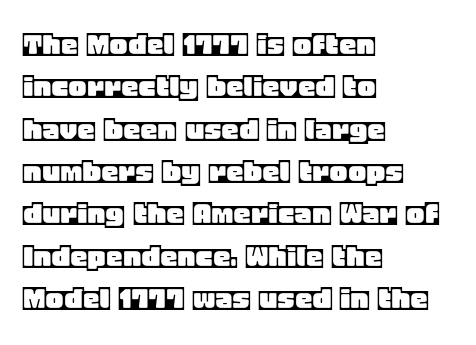
Proportional: the letters do not fall into vertical columns. Spacing between characters is what you'd get straight out of the box. Anything drawn beneath the words? Only blank space. The setting favours the left margin, as ordinary paragraphs usually do. In terms of posture, this sample is upright.
